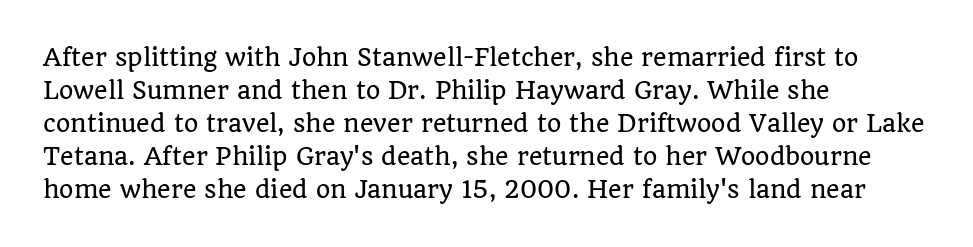
The image shows 23 px text type, upright; set left-aligned, normal line spacing (1.43x), normal letter spacing, not underlined.
